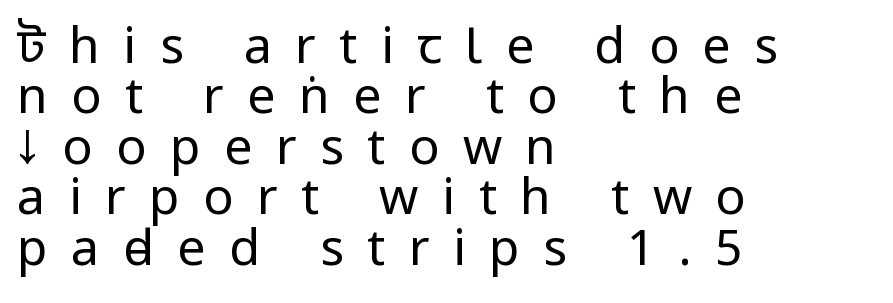
{"serif": "no", "italic": "no", "bold": "no", "weight": "regular", "width": "condensed", "stroke_contrast": "low", "x_height": "large", "monospaced": "no", "underline": "no", "align": "left", "line_spacing": "tight", "line_spacing_ratio": 1.01, "letter_spacing": "wide", "letter_spacing_em": 0.47, "glyph_px": 50}
